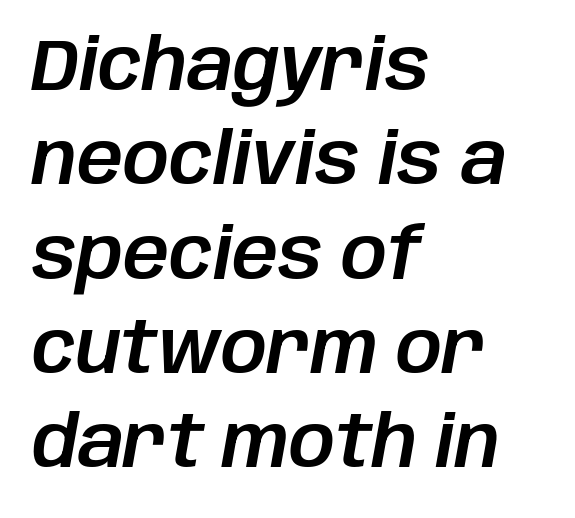
The passage shown has conventional tracking throughout. When letters slant like this, we call the style italic. Students, observe: this is what conventionally led text looks like. These lines are rendered in a variable-pitch font. Only glyphs here, with clear space below each row.
